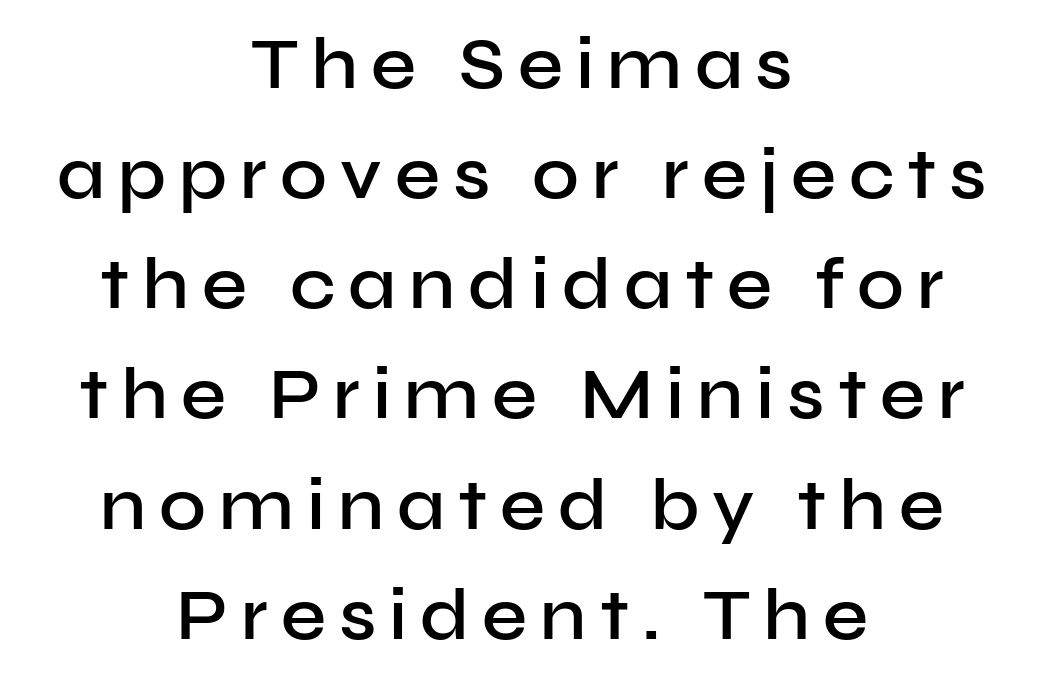
{"serif": "no", "italic": "no", "bold": "semi", "weight": "semibold", "width": "normal", "stroke_contrast": "low", "x_height": "medium", "monospaced": "no", "underline": "no", "align": "center", "line_spacing": "normal", "line_spacing_ratio": 1.53, "glyph_px": 72}
